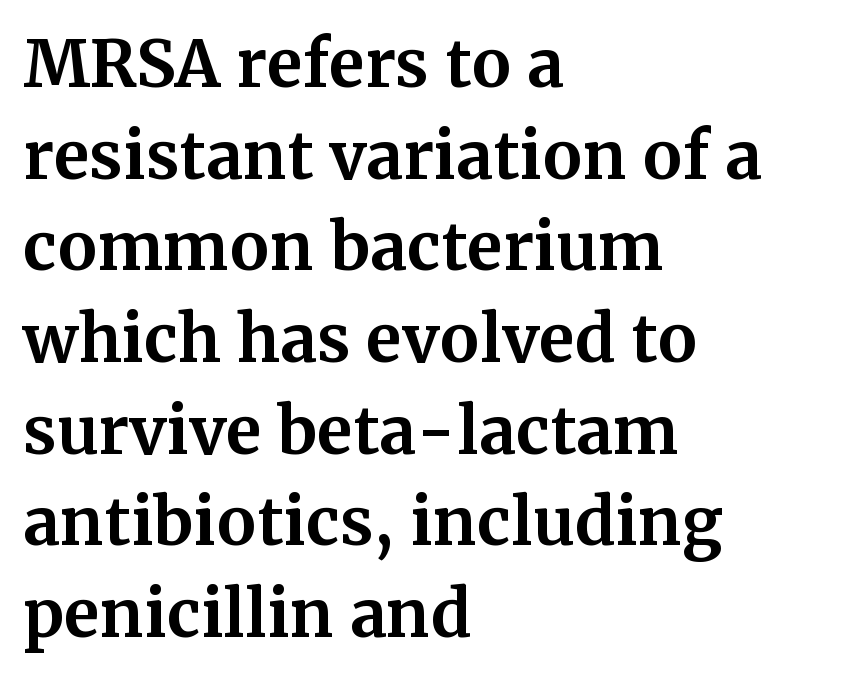
Q: Is the text bold? A: Yes.
Q: Is the text italic (slanted)? A: No, it is upright.
Q: Is the typeface a serif or a sans-serif typeface? A: Serif.
Q: Is the text underlined? A: No.
Q: How is the paragraph aligned? A: Left-aligned.
Q: Is the spacing between letters normal or unusually wide? A: Normal.
Q: Is the spacing between lines tight, normal or loose? A: Normal.
Q: Width (condensed, normal, or wide)? A: Normal.
Q: Stroke contrast? A: Medium.
Q: x-height? A: Medium.
Q: Monospaced? A: No.
